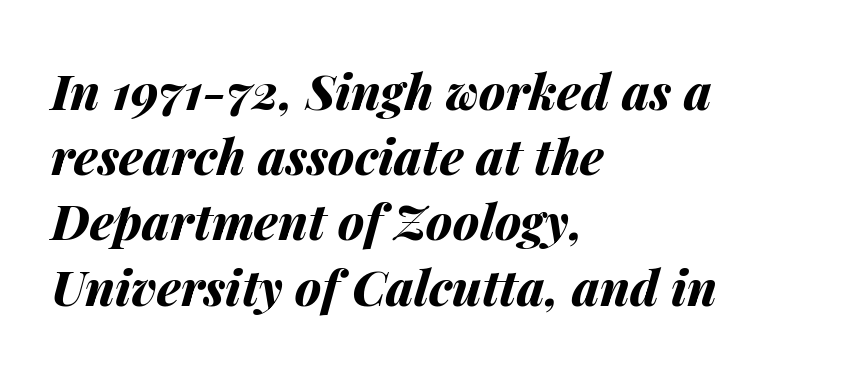
Q: Is the text bold? A: Yes.
Q: Is the text italic (slanted)? A: Yes, it leans right by about 14 degrees.
Q: Is the text underlined? A: No.
Q: How is the paragraph aligned? A: Left-aligned.
Q: Is the spacing between letters normal or unusually wide? A: Normal.
Q: Is the spacing between lines tight, normal or loose? A: Normal.
Q: Width (condensed, normal, or wide)? A: Normal.
Q: Stroke contrast? A: Medium.
Q: x-height? A: Medium.
Q: Monospaced? A: No.
